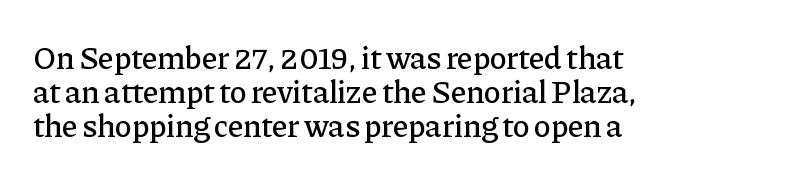
The image shows 32 px serif type, upright; set left-aligned, tight line spacing (1.06x), normal letter spacing, not underlined; low stroke contrast and a medium x-height.
